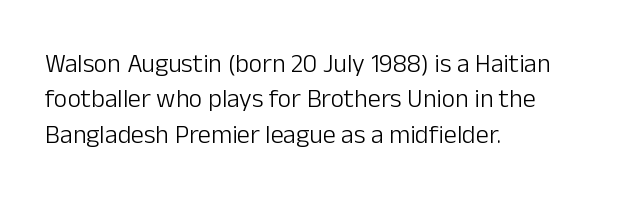
Q: Is the text bold? A: No.
Q: Is the text italic (slanted)? A: No, it is upright.
Q: Is the text underlined? A: No.
Q: How is the paragraph aligned? A: Left-aligned.
Q: Is the spacing between letters normal or unusually wide? A: Normal.
Q: Is the spacing between lines tight, normal or loose? A: Normal.
